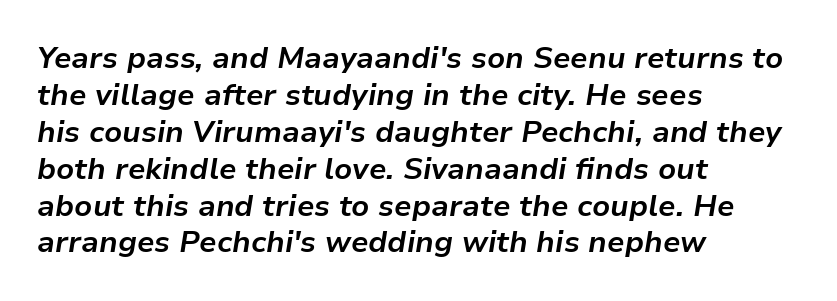
The image shows 30 px bold type, italic (leaning right); set left-aligned, line spacing 1.23x, normal letter spacing, not underlined; low stroke contrast and a medium x-height.
